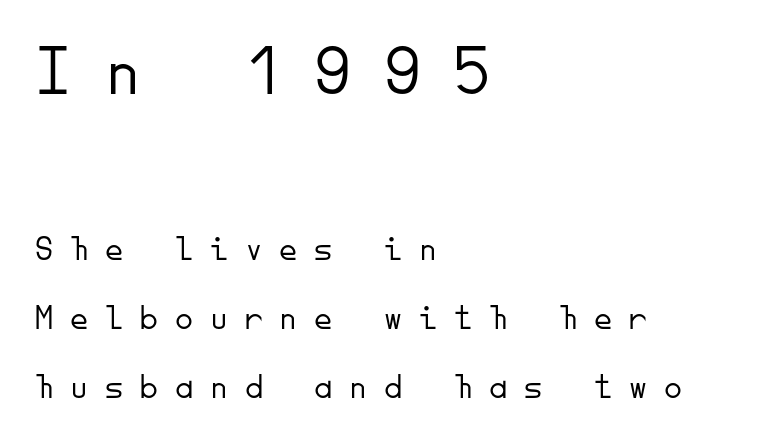
Notice how the stems are strictly vertical — no italics here. Block one is the big one; block two sits smaller underneath. Quick note: interline space is abundant. Stroke thickness stays within the range of a standard reading face or lighter.
